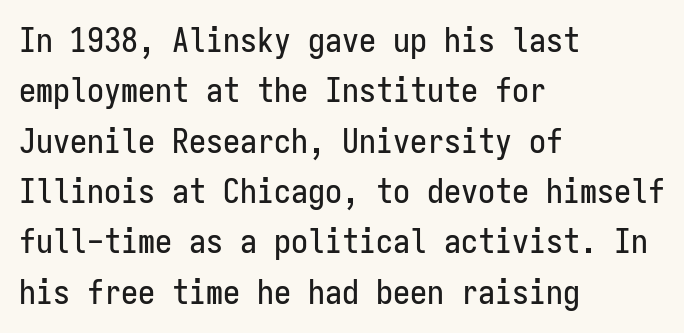
Clear beneath every line of the passage. Posture: upright roman. Look at the tracking — it's just the regular setting, nothing added. Looks like terminal output: every glyph gets an equal slot. Line beginnings align vertically; line endings do not. The space between consecutive lines is moderate.
